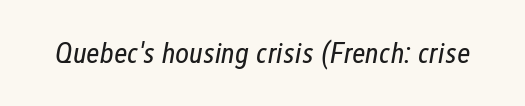
Slant detected: the letters are inclined. The face looks like a standard text weight, possibly lighter. The horizontal fit of the characters is conventional and even. Glance below the letters and you will spot only blank space. Proportional: the letters do not fall into vertical columns.
